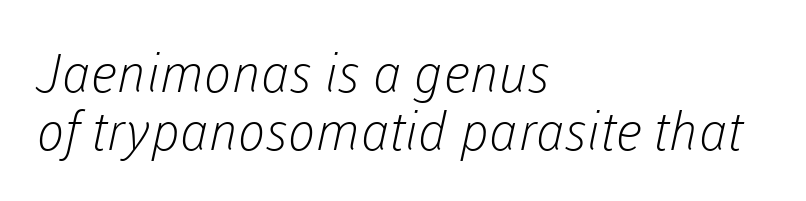
Q: Is the text bold? A: No.
Q: Is the typeface a serif or a sans-serif typeface? A: Sans-serif.
Q: Is the text underlined? A: No.
Q: How is the paragraph aligned? A: Left-aligned.
Q: Is the spacing between letters normal or unusually wide? A: Normal.
Q: Is the spacing between lines tight, normal or loose? A: Tight.
Q: Width (condensed, normal, or wide)? A: Normal.
Q: Stroke contrast? A: Low.
Q: x-height? A: Medium.
Q: Monospaced? A: No.
